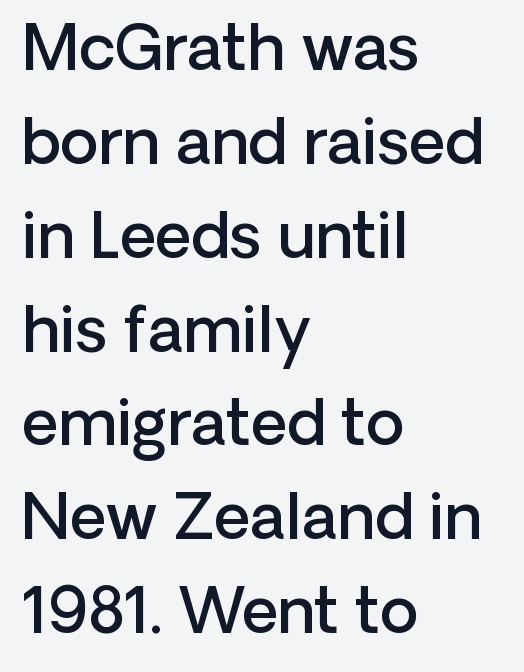
The font family rendered here belongs to the sans-serif group. What weight is shown? A semibold, between regular and bold. Reading down the column, the eye jumps a familiar distance to each next line. These lines are set flush left with a ragged right edge. Descenders hang freely into open space.
